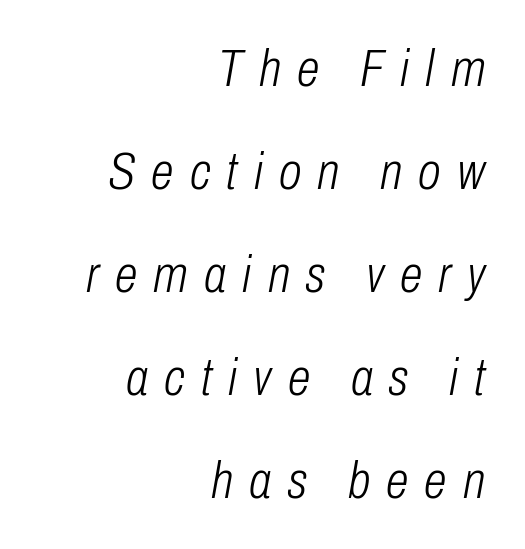
Q: Is the text bold? A: No.
Q: Is the text italic (slanted)? A: Yes, it leans right by about 10 degrees.
Q: Is the text underlined? A: No.
Q: How is the paragraph aligned? A: Right-aligned.
Q: Is the spacing between letters normal or unusually wide? A: Unusually wide.
Q: Is the spacing between lines tight, normal or loose? A: Loose.
Q: Width (condensed, normal, or wide)? A: Condensed.
Q: Stroke contrast? A: Low.
Q: x-height? A: Medium.
Q: Monospaced? A: No.
